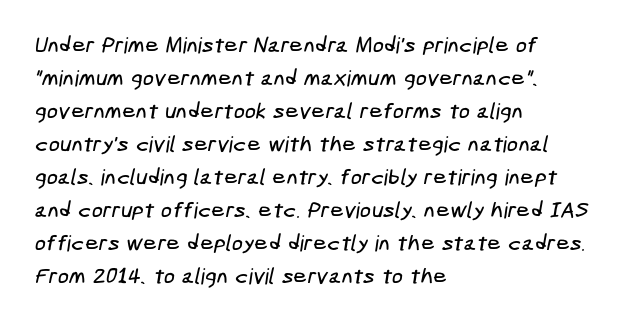
Short and long lines alike share a common starting point at left. Line spacing here is normal. Underline: absent. Observe the ordinary spacing: letters are neighbours, not strangers.
